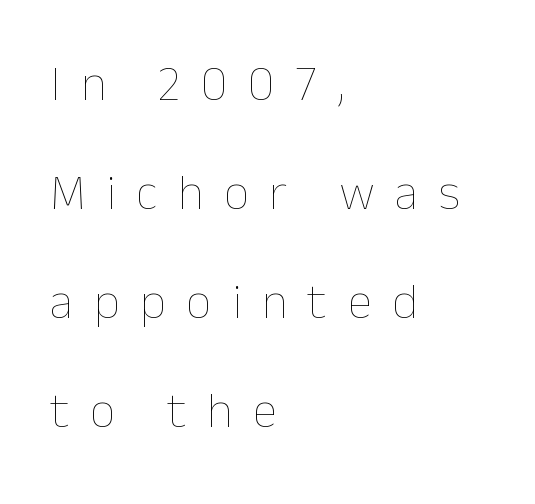
Typeset ragged right — the left edge is the straight one. The rendering uses a large line-height, opening up the rows. The lettering stays uniformly vertical, giving the passage a roman look. Each stroke keeps to a modest, everyday thickness or less.
